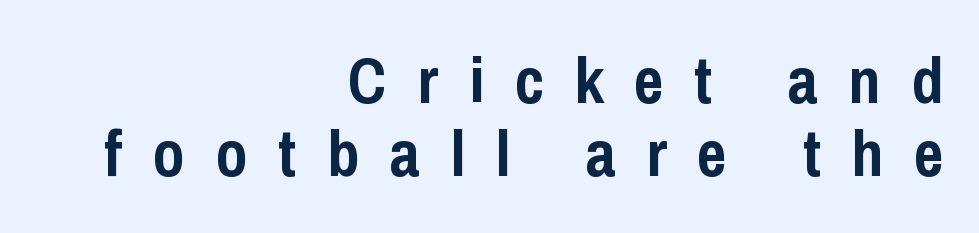
The image shows 65 px semibold, condensed sans-serif type, upright; set right-aligned, tight line spacing (1.13x), unusually wide letter spacing (+0.47 em), not underlined; low stroke contrast and a medium x-height.
